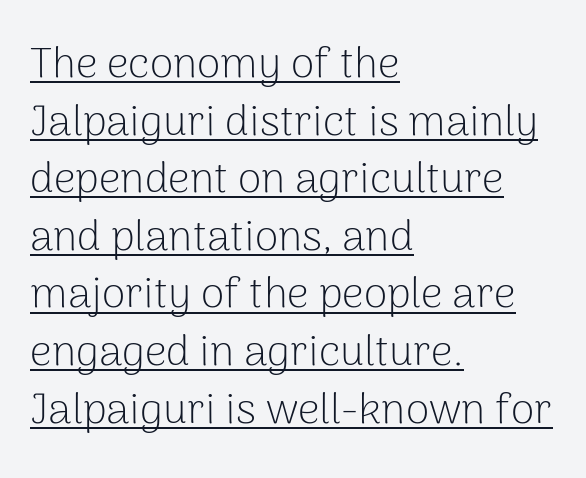
Weight: regular or lighter. The lettering is marked with a stroke running underneath it. The vertical gap from one line to the next is medium. The letters advance in unequal steps, a hallmark of proportional type.
